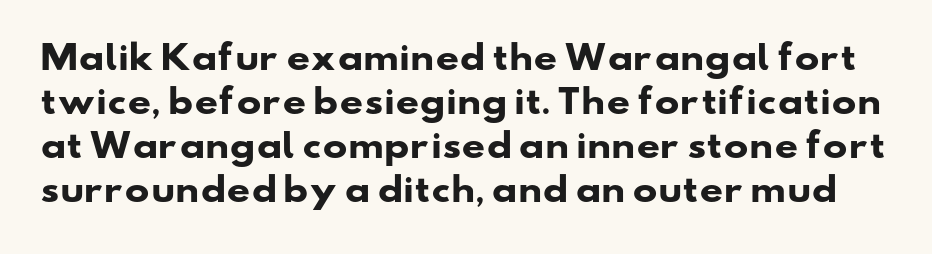
Unmarked baselines from the first word to the last. Leading: standard. Glyph-to-glyph distance matches everyday printed text. The designer went with a sans here, leaving each stem footless.
